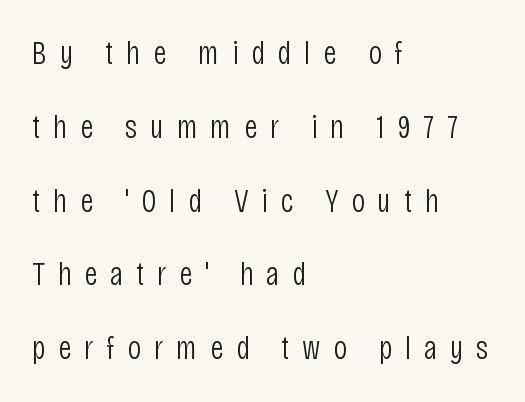
Q: Is the text bold? A: No.
Q: Is the text italic (slanted)? A: No, it is upright.
Q: Is the typeface a serif or a sans-serif typeface? A: Sans-serif.
Q: Is the text underlined? A: No.
Q: How is the paragraph aligned? A: Left-aligned.
Q: Is the spacing between letters normal or unusually wide? A: Unusually wide.
Q: Is the spacing between lines tight, normal or loose? A: Loose.
Q: Width (condensed, normal, or wide)? A: Condensed.
Q: Stroke contrast? A: Low.
Q: x-height? A: Large.
Q: Monospaced? A: No.
